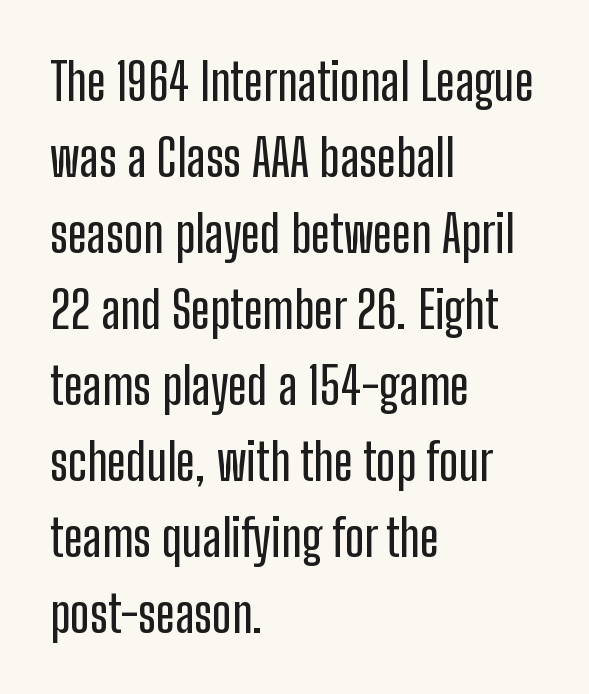
{"serif": "no", "italic": "no", "width": "condensed", "stroke_contrast": "low", "x_height": "medium", "monospaced": "no", "underline": "no", "align": "left", "line_spacing": "normal", "line_spacing_ratio": 1.49, "letter_spacing": "normal", "letter_spacing_em": 0.0, "glyph_px": 51}
